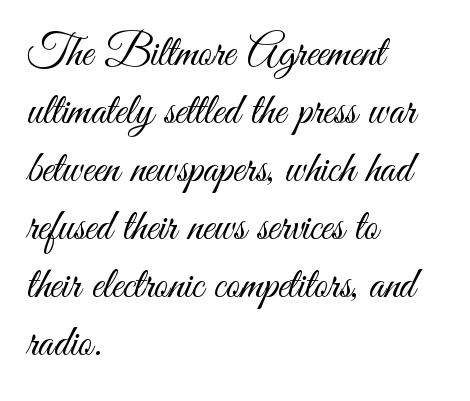
Q: Is the text bold? A: No.
Q: Is the text italic (slanted)? A: Yes.
Q: Is the typeface a serif or a sans-serif typeface? A: Sans-serif.
Q: Is the text underlined? A: No.
Q: How is the paragraph aligned? A: Left-aligned.
Q: Is the spacing between letters normal or unusually wide? A: Normal.
Q: Is the spacing between lines tight, normal or loose? A: Normal.
Q: Width (condensed, normal, or wide)? A: Condensed.
Q: Stroke contrast? A: Medium.
Q: x-height? A: Small.
Q: Monospaced? A: No.
